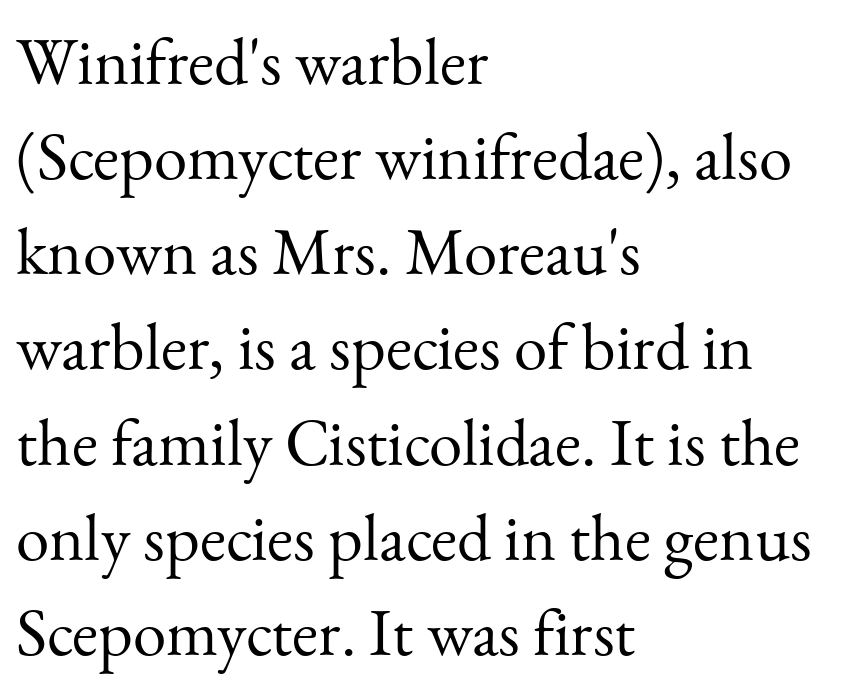
Q: Is the text bold? A: No.
Q: Is the text italic (slanted)? A: No, it is upright.
Q: Is the typeface a serif or a sans-serif typeface? A: Serif.
Q: Is the text underlined? A: No.
Q: How is the paragraph aligned? A: Left-aligned.
Q: Is the spacing between letters normal or unusually wide? A: Normal.
Q: Is the spacing between lines tight, normal or loose? A: Normal.
Q: Width (condensed, normal, or wide)? A: Normal.
Q: Stroke contrast? A: Medium.
Q: x-height? A: Small.
Q: Monospaced? A: No.
